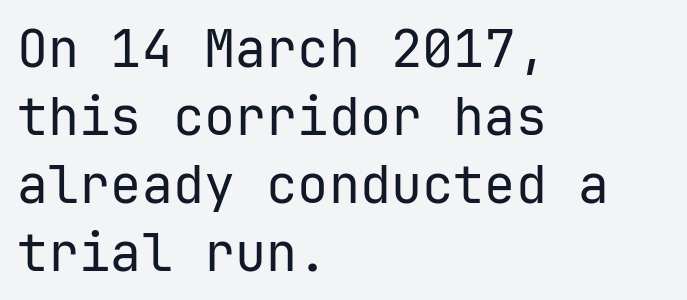
{"serif": "no", "italic": "no", "bold": "no", "weight": "regular", "width": "normal", "stroke_contrast": "low", "x_height": "medium", "underline": "no", "align": "left", "line_spacing": "normal", "line_spacing_ratio": 1.31, "letter_spacing": "normal", "letter_spacing_em": 0.0, "glyph_px": 52}
